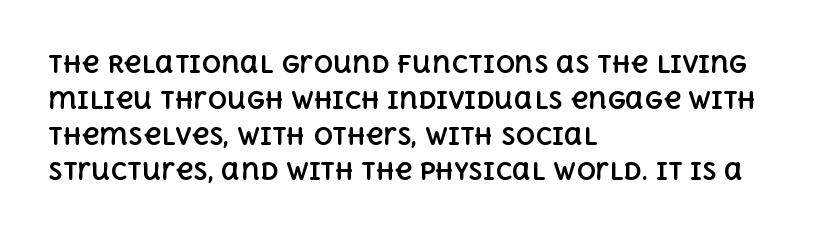
Q: Is the text bold? A: Yes.
Q: Is the text italic (slanted)? A: No, it is upright.
Q: Is the text underlined? A: No.
Q: How is the paragraph aligned? A: Left-aligned.
Q: Is the spacing between letters normal or unusually wide? A: Normal.
Q: Is the spacing between lines tight, normal or loose? A: Normal.
